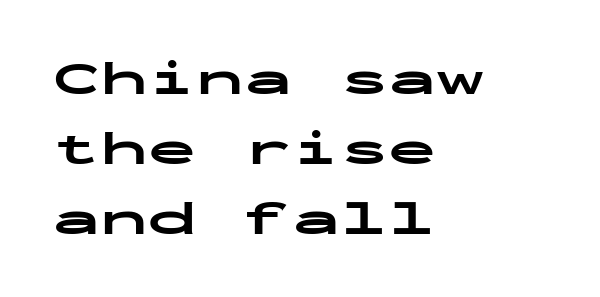
The image shows 48 px bold, wide sans-serif type, upright, monospaced; set left-aligned, normal line spacing (1.46x), normal letter spacing, not underlined; low stroke contrast and a medium x-height.
